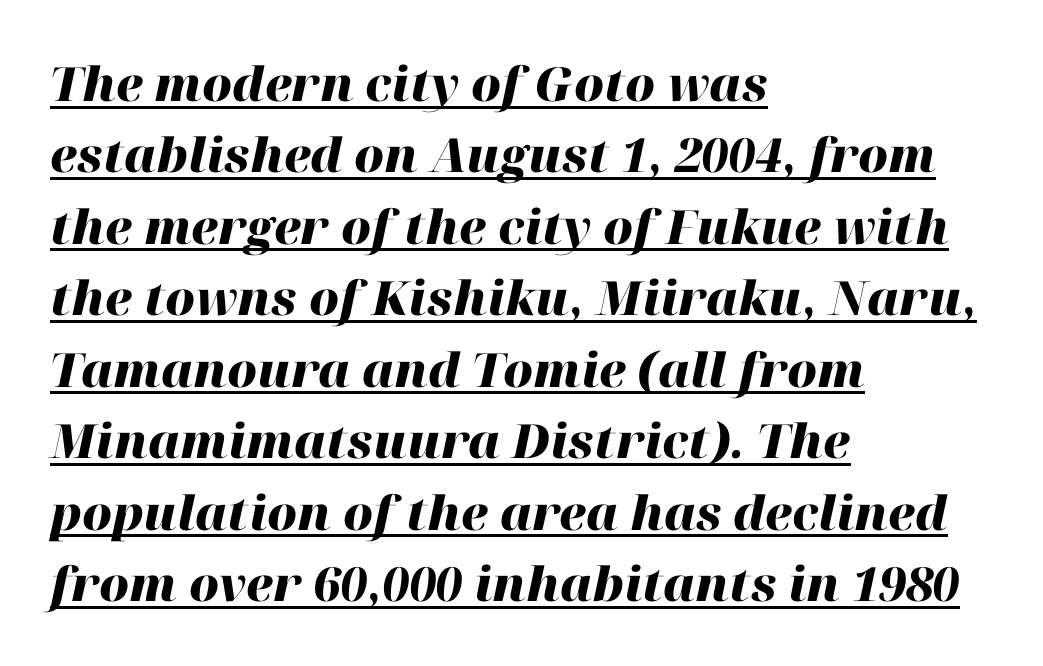
{"italic": "yes", "lean": "right", "slant_degrees": 12, "bold": "yes", "weight": "heavy", "width": "normal", "stroke_contrast": "high", "x_height": "medium", "monospaced": "no", "underline": "yes", "align": "left", "line_spacing": "normal", "line_spacing_ratio": 1.52, "letter_spacing": "normal", "letter_spacing_em": 0.0, "glyph_px": 47}
